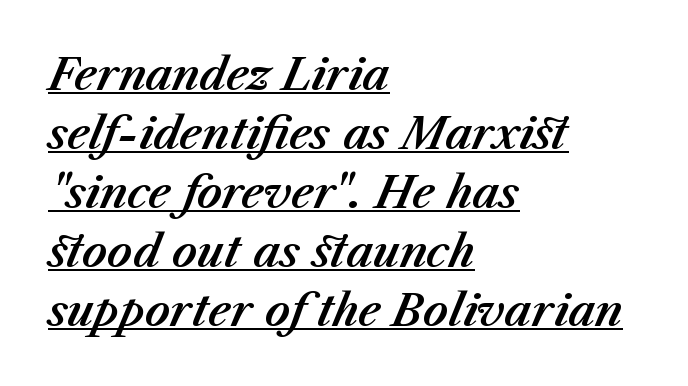
Compared with a centered layout, this one pins lines to the left instead. Each letter keeps its own natural width here, so spacing adapts to shape. An italicized treatment has been applied to the whole sample. Vertically, the passage feels balanced, rows spaced as you'd expect. Underline: present.
